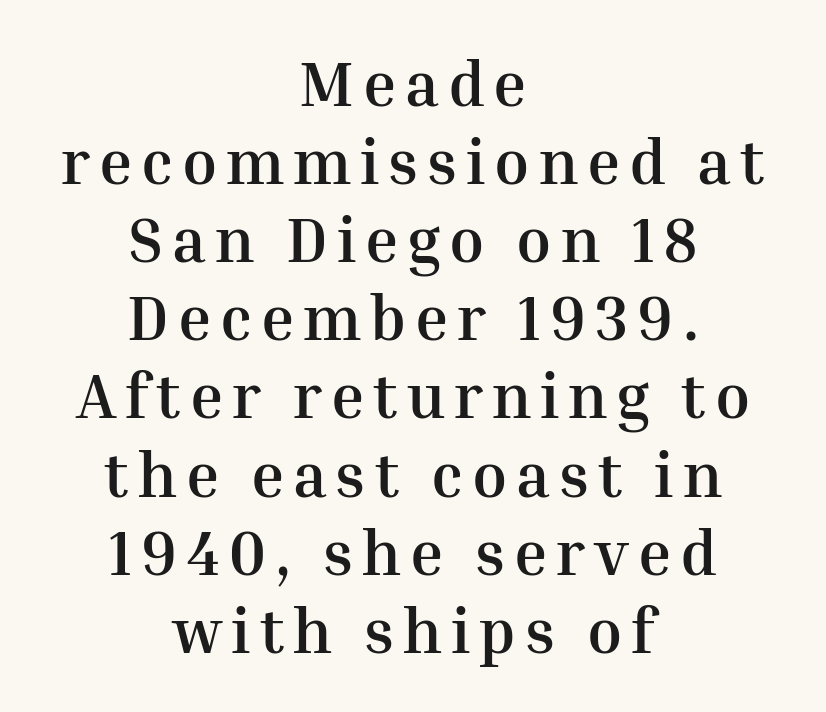
Quick note: not italic, upright. The passage shown is not underscored anywhere. Character widths vary here, with narrow letters taking less room than wide ones. The strokes are fattened all the way to bold.
